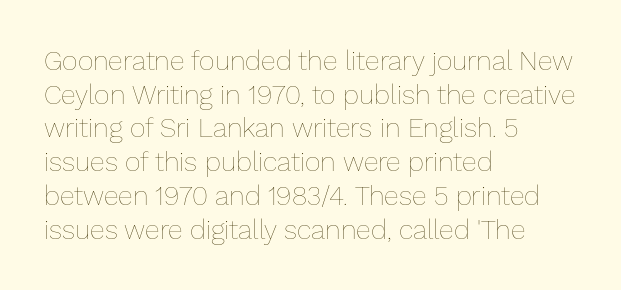
{"italic": "no", "bold": "no", "underline": "no", "align": "left", "line_spacing": "normal", "line_spacing_ratio": 1.25, "letter_spacing": "normal", "letter_spacing_em": 0.0, "glyph_px": 27}
